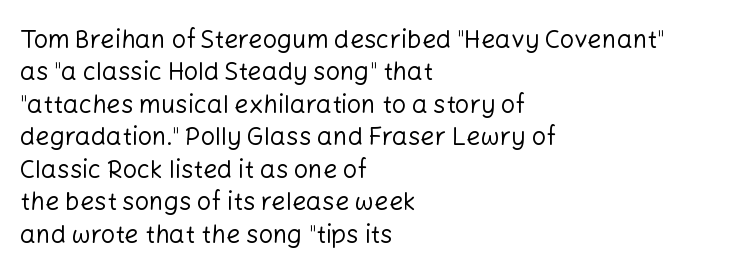
{"italic": "no", "bold": "no", "underline": "no", "align": "left", "line_spacing": "normal", "line_spacing_ratio": 1.3, "letter_spacing": "normal", "letter_spacing_em": 0.0, "glyph_px": 25}
